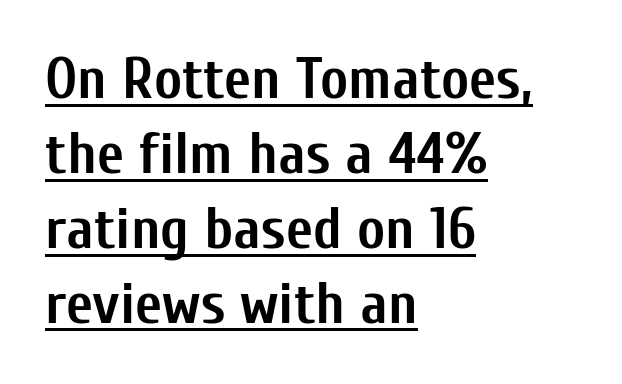
{"serif": "no", "italic": "no", "bold": "yes", "weight": "semibold", "width": "condensed", "stroke_contrast": "low", "x_height": "medium", "monospaced": "no", "underline": "yes", "align": "left", "line_spacing": "normal", "line_spacing_ratio": 1.27, "letter_spacing": "normal", "letter_spacing_em": 0.0, "glyph_px": 59}
